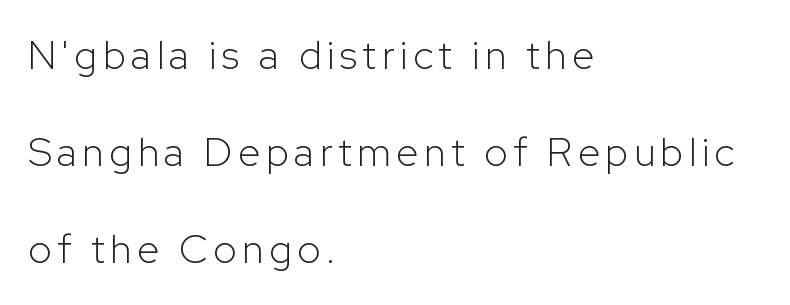
{"serif": "no", "italic": "no", "bold": "no", "weight": "light", "width": "normal", "stroke_contrast": "low", "x_height": "medium", "monospaced": "no", "underline": "no", "align": "left", "line_spacing": "loose", "line_spacing_ratio": 2.43, "glyph_px": 40}
